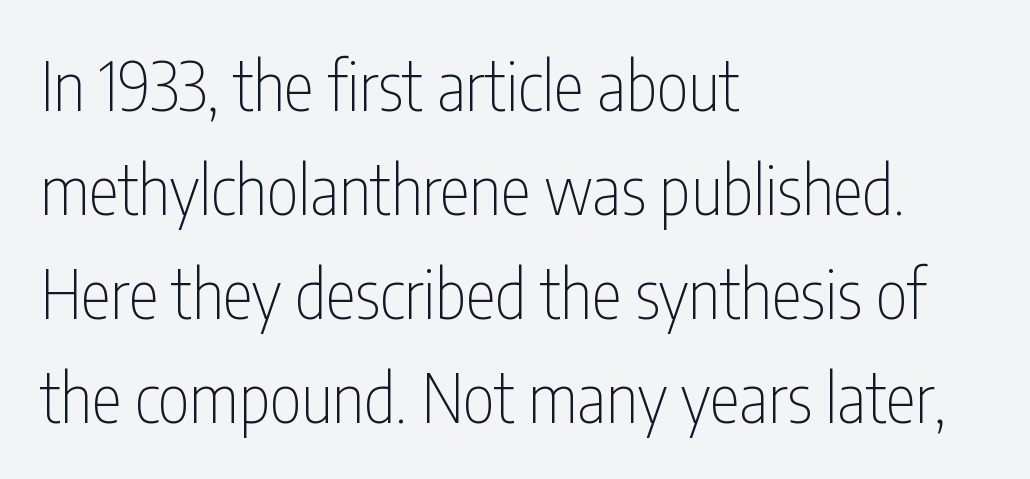
Does the type have serifs? No, each stem ends abruptly. The paragraph shown leans on its left margin. The rendering uses a moderate line-height, typical for paragraphs. Looks like regular typesetting: each glyph gets only the width it needs.
